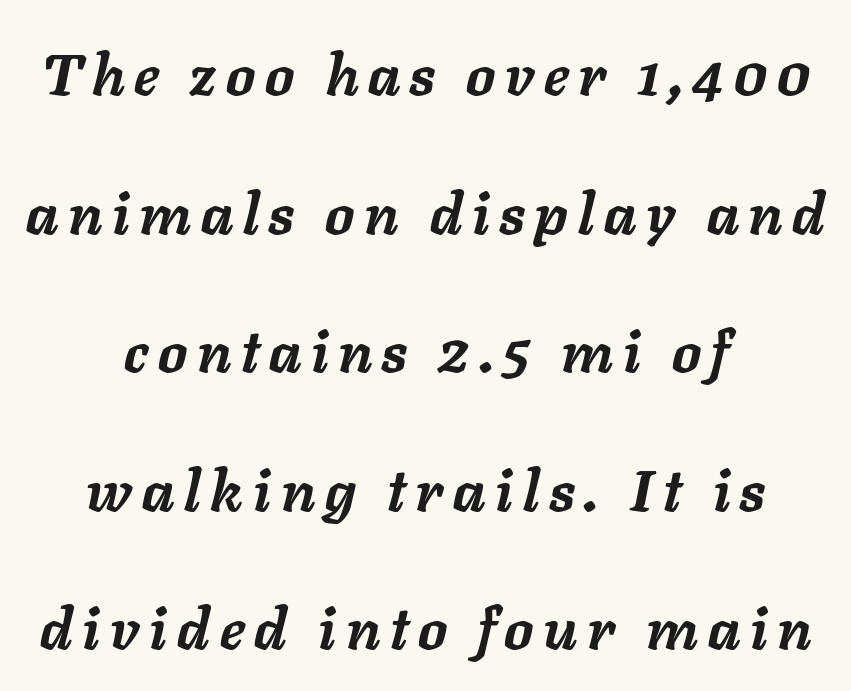
Both edges are ragged and mirror each other, which tells us the setting is centered. In terms of leading, this rendering errs on the spacious side. The rendering applies a slant to the glyphs. Chunky letters — that's bold for sure. Any mark beneath the type? The region is blank.
